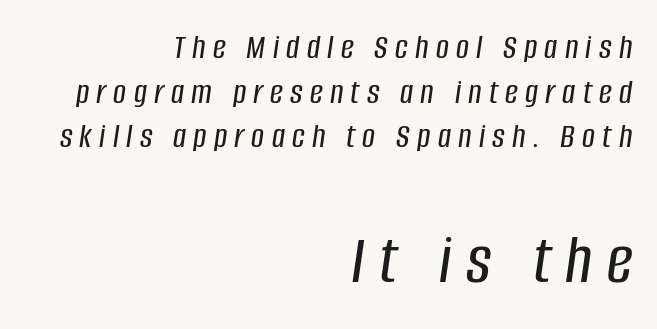
Q: Is the text italic (slanted)? A: Yes, it leans right by about 8 degrees.
Q: Is the text underlined? A: No.
Q: How is the paragraph aligned? A: Right-aligned.
Q: Is the spacing between letters normal or unusually wide? A: Unusually wide.
Q: Which block of text is set in a larger size, the first (top) or the second (bottom)? A: The second (bottom) one.
Q: Width (condensed, normal, or wide)? A: Condensed.
Q: Stroke contrast? A: Low.
Q: x-height? A: Large.
Q: Monospaced? A: No.
